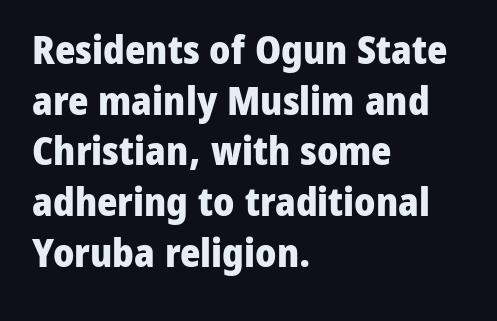
Baseline-to-baseline distance is the conventional proportion of letter height. This rendering uses left alignment, leaving the right contour irregular. Bare-footed words on every line. Do the characters align in a grid? No, the font is proportional. Classification — sans serif.
